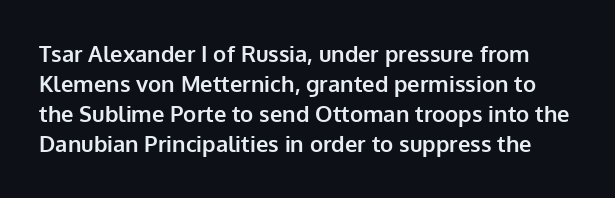
{"italic": "no", "bold": "yes", "underline": "no", "line_spacing": "normal", "line_spacing_ratio": 1.37, "letter_spacing": "normal", "letter_spacing_em": 0.0, "glyph_px": 22}
